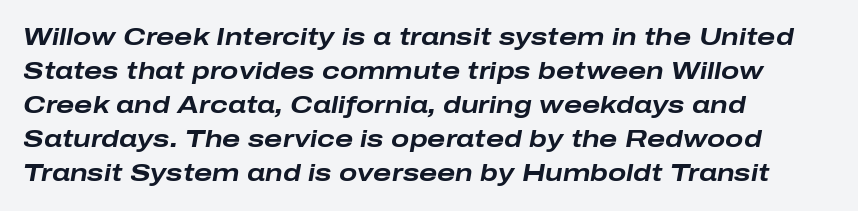
{"italic": "yes", "lean": "right", "slant_degrees": 10, "bold": "yes", "underline": "no", "align": "left", "line_spacing": "normal", "line_spacing_ratio": 1.42, "letter_spacing": "normal", "letter_spacing_em": 0.0, "glyph_px": 24}
